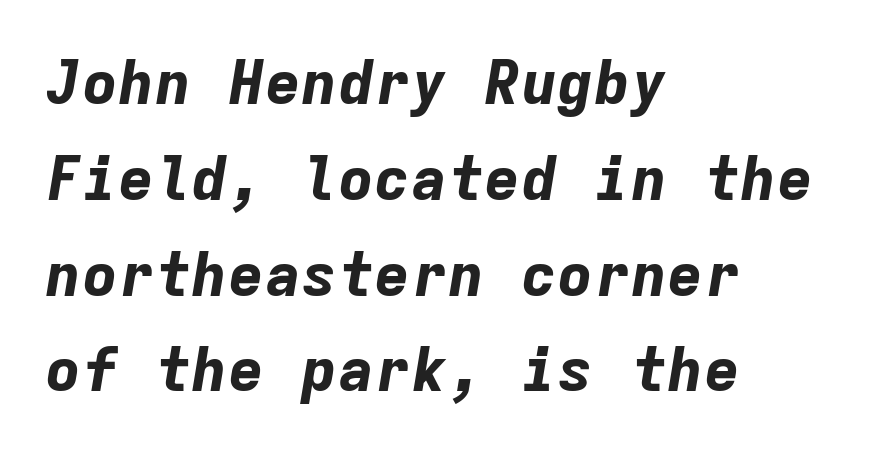
{"italic": "yes", "lean": "right", "slant_degrees": 9, "bold": "yes", "weight": "bold", "width": "normal", "stroke_contrast": "low", "x_height": "medium", "monospaced": "yes", "underline": "no", "align": "left", "line_spacing": "normal", "line_spacing_ratio": 1.57, "letter_spacing": "normal", "letter_spacing_em": 0.0, "glyph_px": 61}
